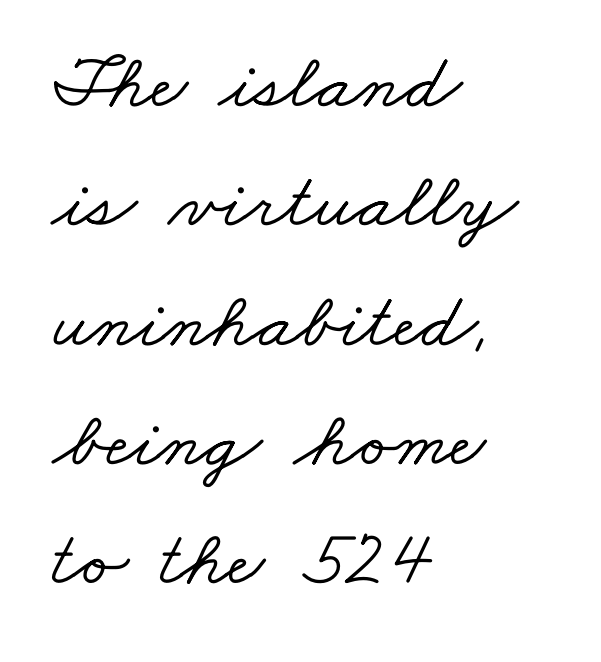
The image shows 79 px wide serif type; set left-aligned, normal line spacing (1.51x), normal letter spacing, not underlined; low stroke contrast and a small x-height.
